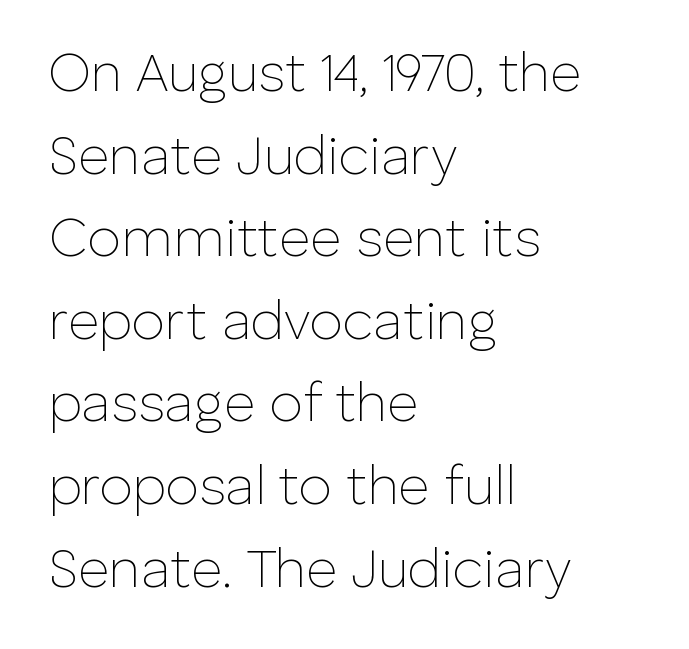
The image shows 54 px thin sans-serif type, upright; set left-aligned, normal line spacing (1.53x), normal letter spacing, not underlined; low stroke contrast and a medium x-height.
